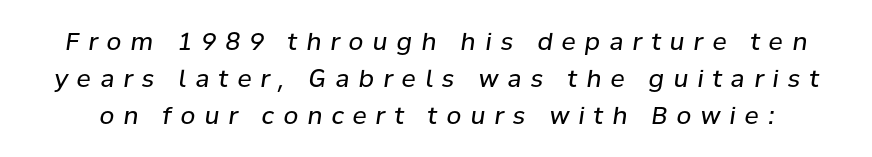
Q: Is the text bold? A: No.
Q: Is the text italic (slanted)? A: Yes, it leans right by about 8 degrees.
Q: Is the text underlined? A: No.
Q: Is the spacing between letters normal or unusually wide? A: Unusually wide.
Q: Is the spacing between lines tight, normal or loose? A: Normal.
